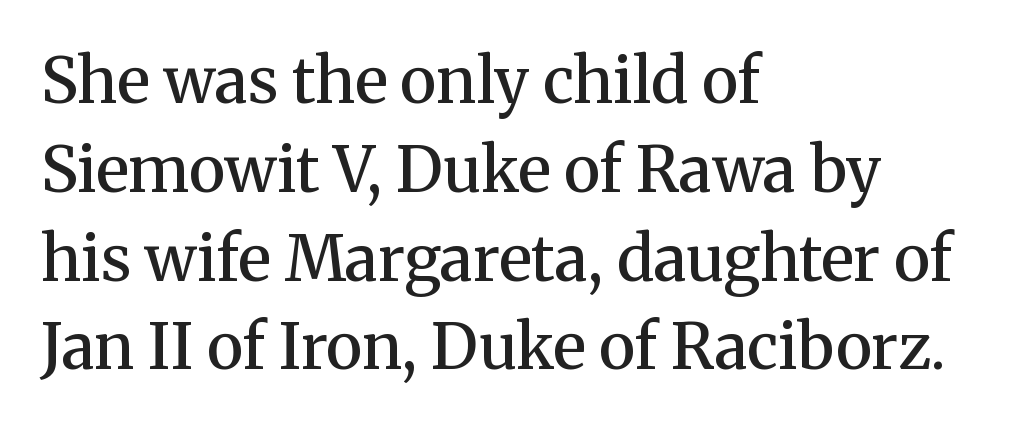
Q: Is the text bold? A: Semi-bold.
Q: Is the text italic (slanted)? A: No, it is upright.
Q: Is the typeface a serif or a sans-serif typeface? A: Serif.
Q: Is the text underlined? A: No.
Q: How is the paragraph aligned? A: Left-aligned.
Q: Is the spacing between letters normal or unusually wide? A: Normal.
Q: Is the spacing between lines tight, normal or loose? A: Normal.
Q: Width (condensed, normal, or wide)? A: Normal.
Q: Stroke contrast? A: Medium.
Q: x-height? A: Medium.
Q: Monospaced? A: No.
